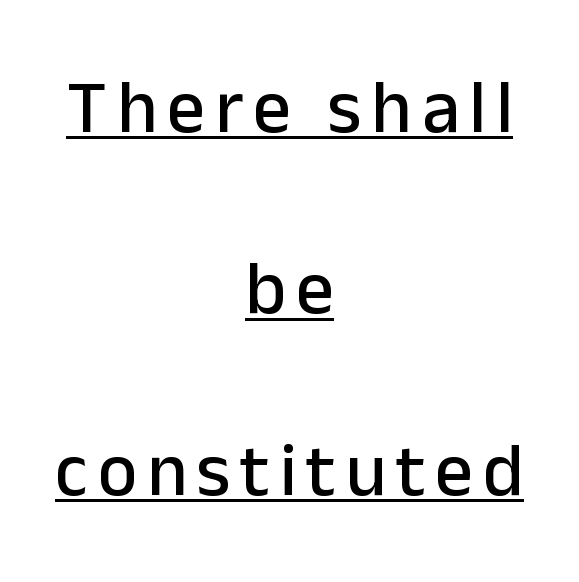
Widely set lines give the paragraph a tall, airy silhouette. Is this a sans? Yes — the strokes have no serifs. Each letter keeps its own natural width here, so spacing adapts to shape. Short and long lines alike share a common midpoint. Descenders here cross a horizontal rule under the line. The lettering holds an erect, upright posture throughout.
